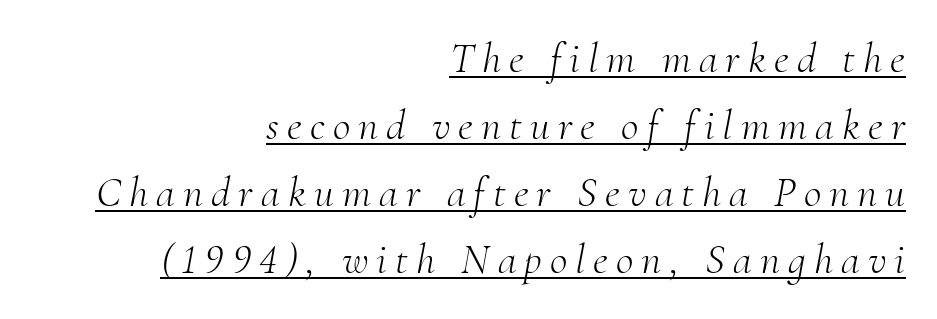
You can tell from the footed stems that serif type was used. A typesetter would call this proportional, since set widths differ per character. Think standard paragraph weight, or any step lighter than that. The rows are spaced the way most documents space them.
